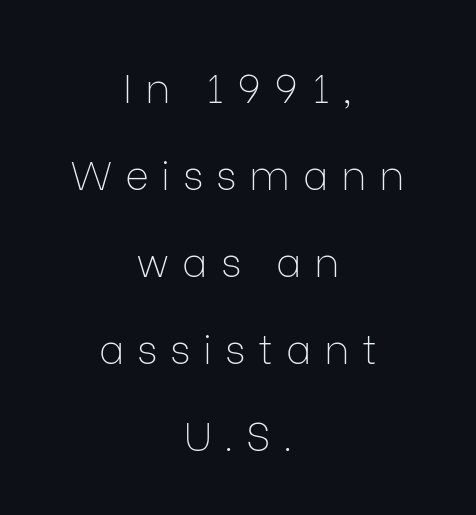
Is this a heavy cut? Hardly; it is regular or lighter. The horizontal fit of the characters is loose and conspicuously gappy. The typesetter chose a symmetrical, centered arrangement here. Spacing verdict: proportional, widths tailored to each character. The font's upright variant was chosen for this text. A typesetter would label this face a sans.
